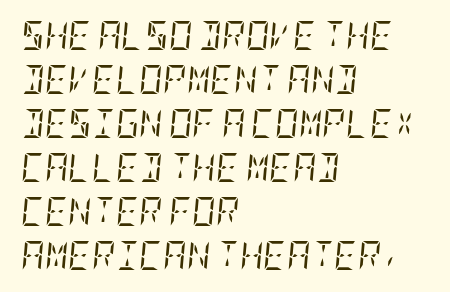
{"serif": "yes", "italic": "yes", "lean": "right", "slant_degrees": 5, "bold": "no", "weight": "regular", "width": "condensed", "stroke_contrast": "low", "x_height": "large", "underline": "no", "align": "left", "line_spacing": "normal", "line_spacing_ratio": 1.52, "letter_spacing": "normal", "letter_spacing_em": 0.0, "glyph_px": 29}
